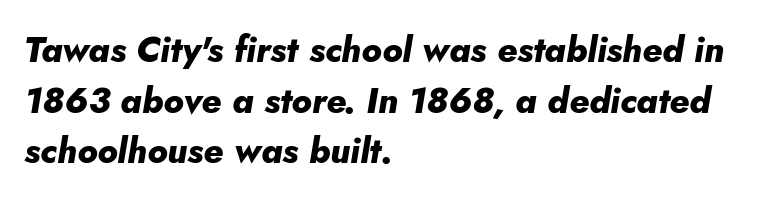
Notice how descenders clear the ascenders below comfortably — that's standard leading. Layout note: lines flush left. You could not count columns in this text — the font is proportionally spaced. Every character sits at an angle, as italics do.
